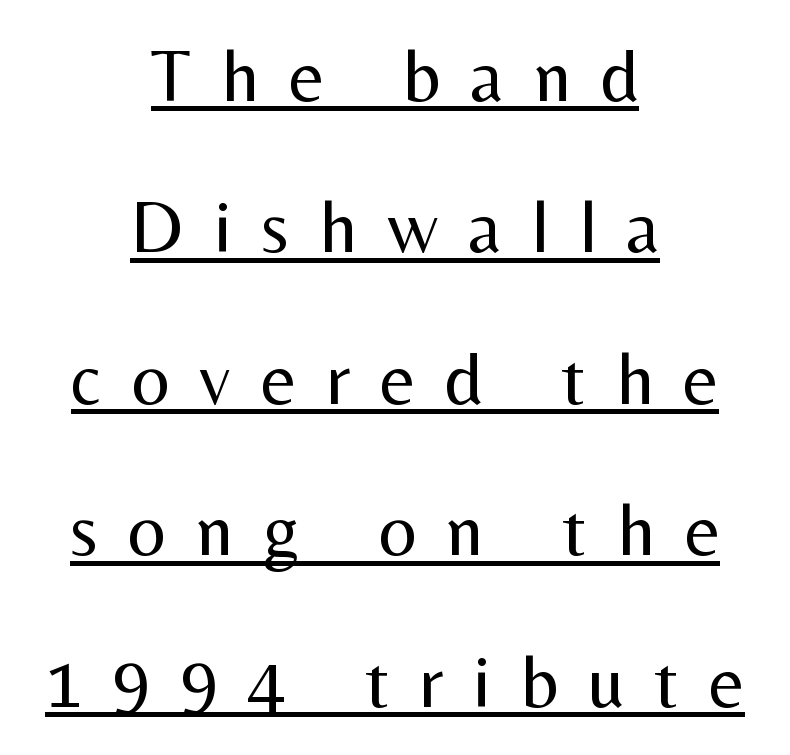
{"serif": "no", "italic": "no", "bold": "no", "weight": "regular", "width": "normal", "stroke_contrast": "medium", "x_height": "medium", "monospaced": "no", "underline": "yes", "align": "center", "line_spacing": "loose", "line_spacing_ratio": 2.02, "letter_spacing": "wide", "letter_spacing_em": 0.4, "glyph_px": 75}
